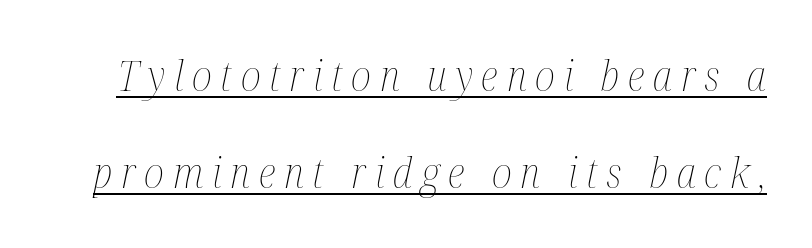
The image shows 42 px thin, condensed type, italic (leaning right); set loose line spacing (2.31x), unusually wide letter spacing (+0.21 em), underlined; medium stroke contrast and a medium x-height.
